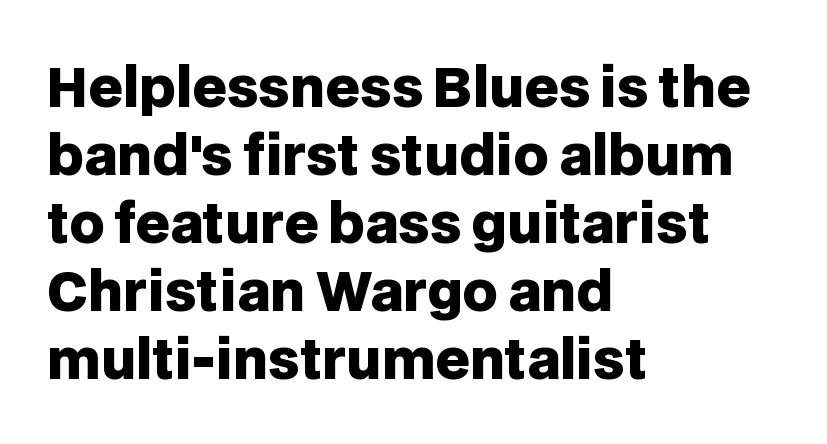
{"serif": "no", "italic": "no", "bold": "yes", "weight": "heavy", "width": "normal", "stroke_contrast": "low", "x_height": "large", "monospaced": "no", "underline": "no", "align": "left", "line_spacing": "normal", "line_spacing_ratio": 1.26, "letter_spacing": "normal", "letter_spacing_em": 0.0, "glyph_px": 54}
